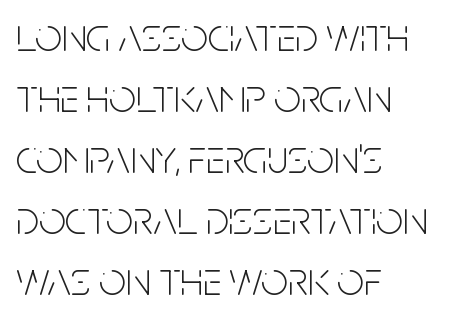
The image shows 47 px light, condensed sans-serif type, upright; set left-aligned, normal line spacing (1.3x), normal letter spacing, not underlined; low stroke contrast and a large x-height.
